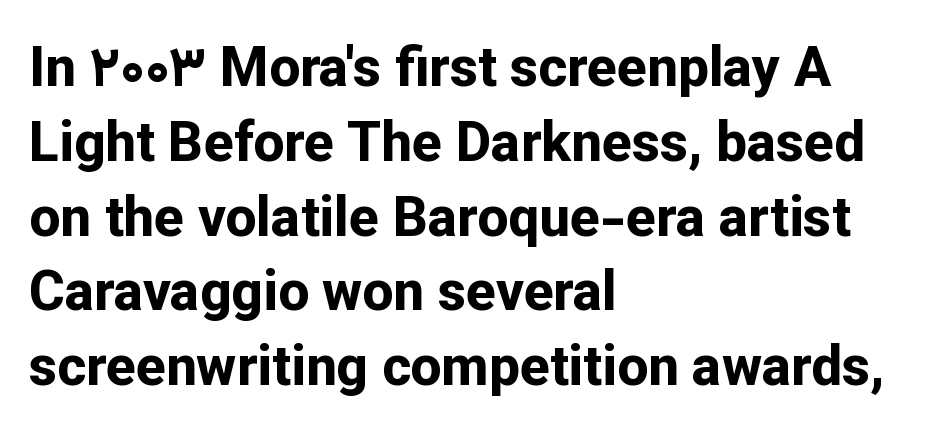
Q: Is the text bold? A: Yes.
Q: Is the text italic (slanted)? A: No, it is upright.
Q: Is the typeface a serif or a sans-serif typeface? A: Sans-serif.
Q: Is the text underlined? A: No.
Q: How is the paragraph aligned? A: Left-aligned.
Q: Is the spacing between letters normal or unusually wide? A: Normal.
Q: Is the spacing between lines tight, normal or loose? A: Normal.
Q: Width (condensed, normal, or wide)? A: Normal.
Q: Stroke contrast? A: Low.
Q: x-height? A: Medium.
Q: Monospaced? A: No.
